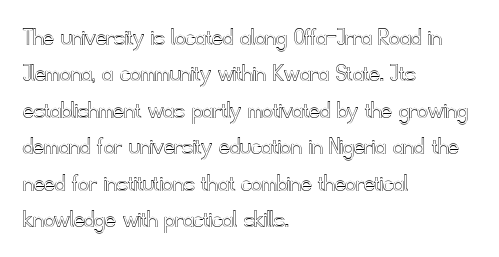
The image shows 26 px text type, upright; set left-aligned, normal line spacing (1.4x), normal letter spacing, not underlined.
